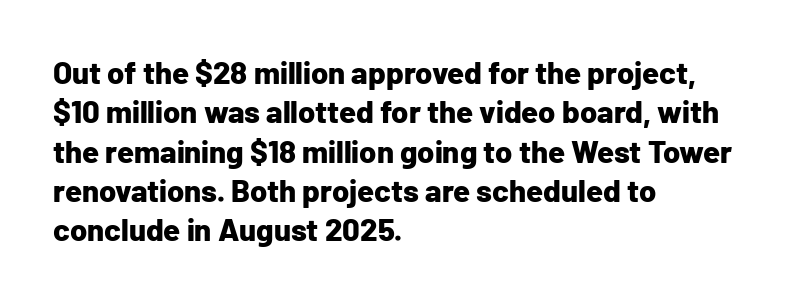
{"serif": "no", "italic": "no", "bold": "yes", "weight": "bold", "width": "normal", "stroke_contrast": "low", "x_height": "medium", "monospaced": "no", "underline": "no", "align": "left", "line_spacing": "normal", "line_spacing_ratio": 1.27, "letter_spacing": "normal", "letter_spacing_em": 0.0, "glyph_px": 31}
